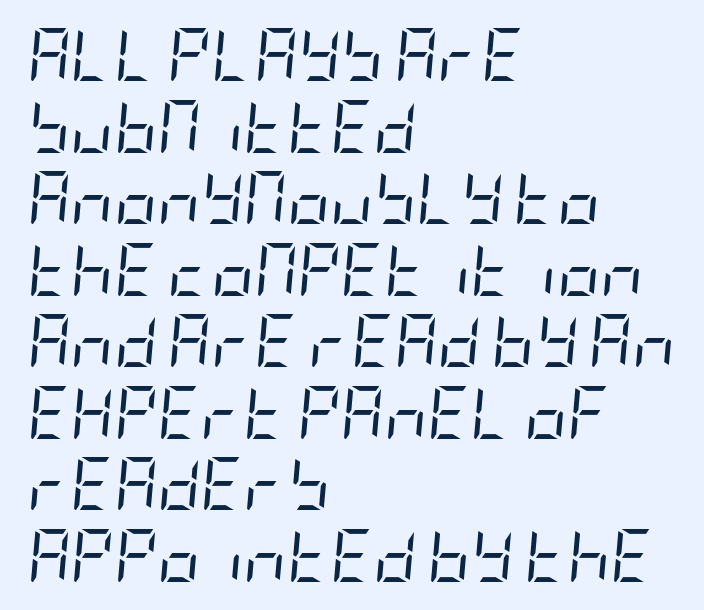
The image shows 53 px regular-weight, condensed type, italic (leaning right); set left-aligned, normal line spacing (1.35x), normal letter spacing, not underlined; low stroke contrast and a large x-height.
